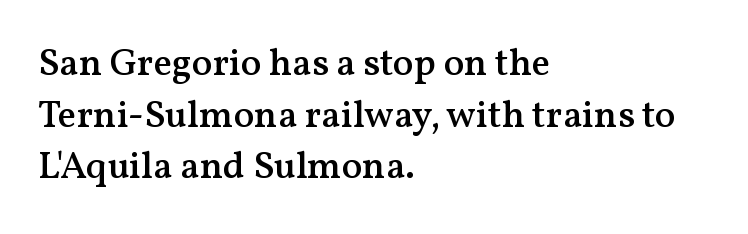
The image shows 38 px semibold serif type, upright; set left-aligned, normal line spacing (1.36x), normal letter spacing, not underlined; medium stroke contrast and a medium x-height.
